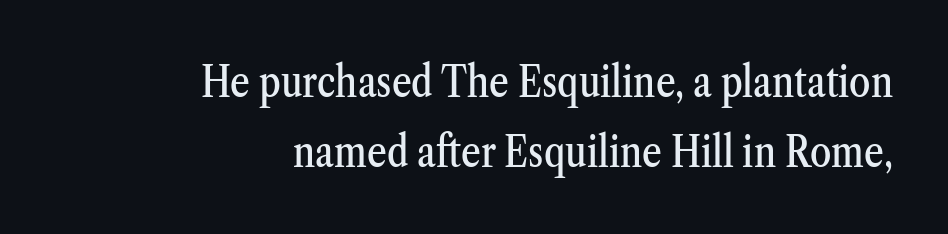
The image shows 43 px condensed serif type, upright; set right-aligned, normal line spacing (1.62x), normal letter spacing, not underlined; medium stroke contrast and a medium x-height.
